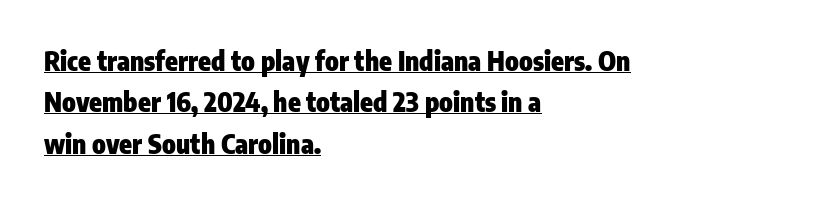
{"italic": "no", "bold": "yes", "underline": "yes", "align": "left", "line_spacing": "normal", "line_spacing_ratio": 1.59, "letter_spacing": "normal", "letter_spacing_em": 0.0, "glyph_px": 26}
